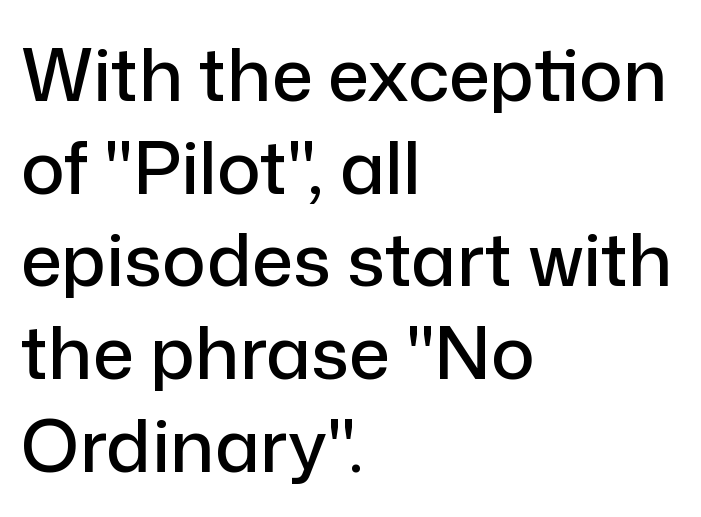
The image shows 73 px sans-serif type, upright; set left-aligned, normal line spacing (1.27x), normal letter spacing, not underlined; low stroke contrast and a medium x-height.
